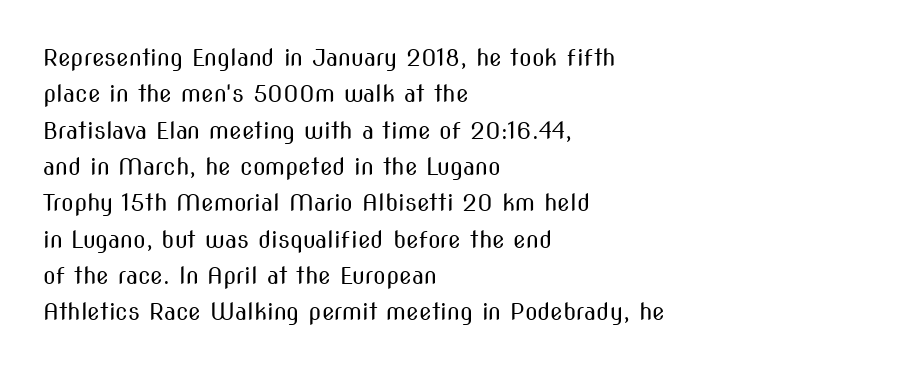
The image shows 23 px text type, upright; set left-aligned, normal line spacing (1.58x), normal letter spacing, not underlined.
